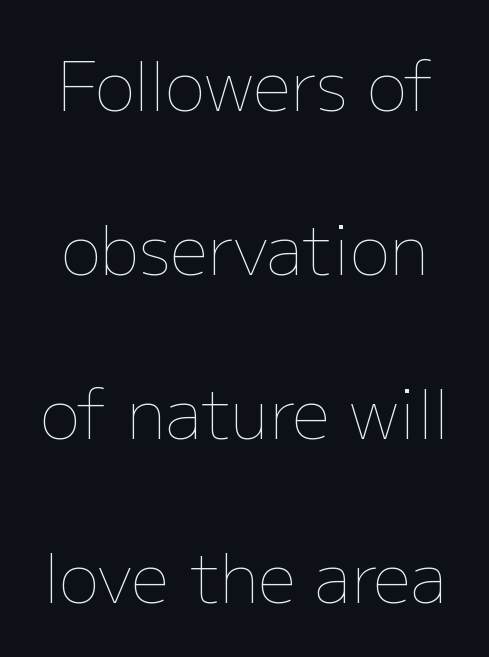
Beneath every word, the page is bare. The type sits square on the baseline with zero lean. Character widths vary here, with narrow letters taking less room than wide ones. The vertical gap from one line to the next is large. How are the letters spaced? Ordinarily, with no added tracking. Nothing heavy about these letters — not bold at all.
